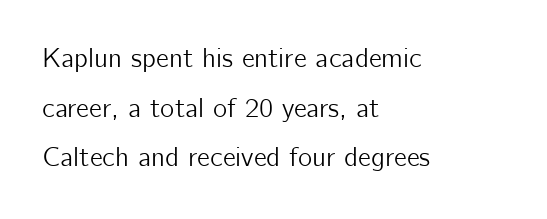
The image shows 27 px text type, upright; set left-aligned, line spacing 1.84x, normal letter spacing, not underlined.
